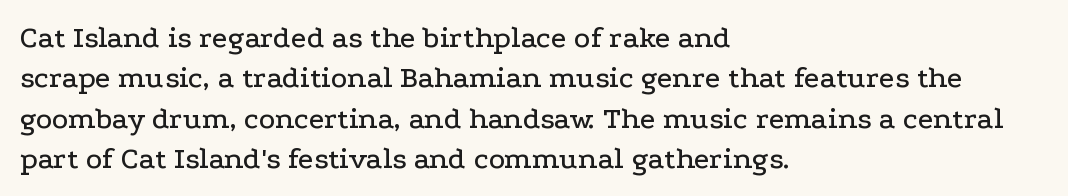
{"serif": "yes", "italic": "no", "width": "wide", "stroke_contrast": "low", "x_height": "medium", "monospaced": "no", "underline": "no", "align": "left", "line_spacing": "normal", "line_spacing_ratio": 1.3, "letter_spacing": "normal", "letter_spacing_em": 0.0, "glyph_px": 31}
